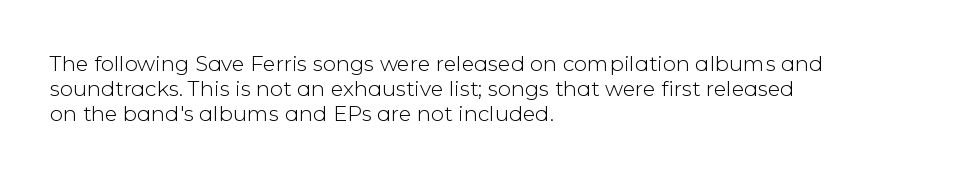
{"italic": "no", "bold": "no", "underline": "no", "align": "left", "line_spacing_ratio": 1.2, "letter_spacing": "normal", "letter_spacing_em": 0.0, "glyph_px": 21}
